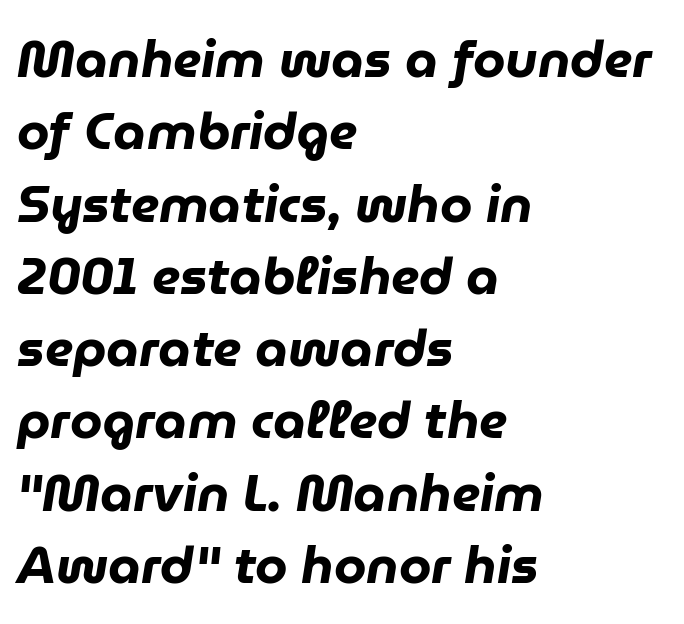
Q: Is the text bold? A: Yes.
Q: Is the text italic (slanted)? A: Yes, it leans right by about 9 degrees.
Q: Is the text underlined? A: No.
Q: How is the paragraph aligned? A: Left-aligned.
Q: Is the spacing between letters normal or unusually wide? A: Normal.
Q: Is the spacing between lines tight, normal or loose? A: Normal.
Q: Width (condensed, normal, or wide)? A: Normal.
Q: Stroke contrast? A: Low.
Q: x-height? A: Medium.
Q: Monospaced? A: No.
